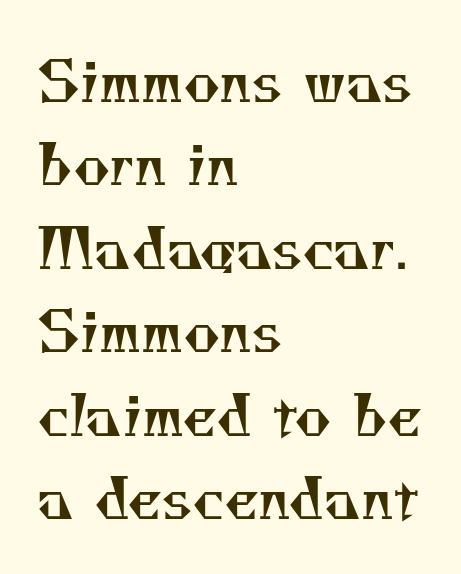
The block of text has a typical density, with ordinary space between rows. This is not heavy type; no bold has been used. A serif font was chosen for this passage. Lines of text with bare space underneath. Does the copy run flush right? No — it runs flush left. You could call the tracking neutral — neither tight nor loose.
